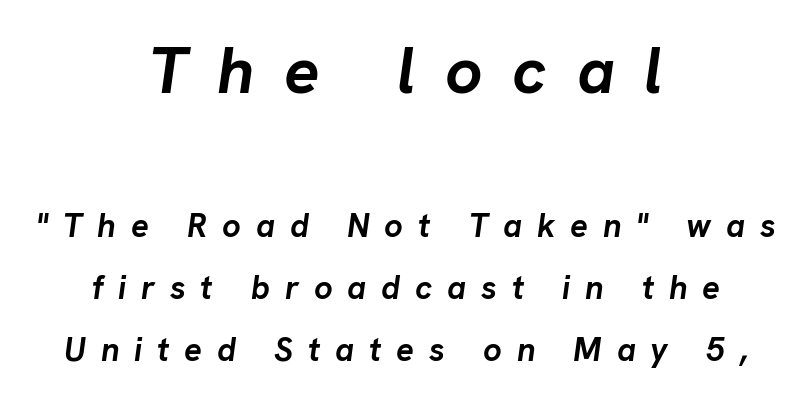
The image shows 66 px semibold type, italic (leaning right); set centered, line spacing 1.88x, unusually wide letter spacing (+0.45 em), not underlined; the first (top) block is 2.0x larger; low stroke contrast and a medium x-height.
